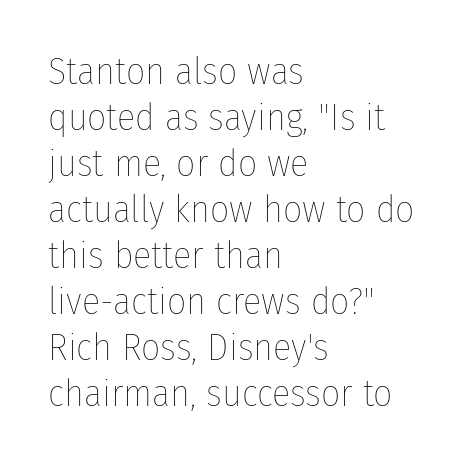
{"italic": "no", "bold": "no", "weight": "thin", "width": "condensed", "stroke_contrast": "low", "x_height": "medium", "monospaced": "no", "underline": "no", "align": "left", "line_spacing_ratio": 1.21, "letter_spacing": "normal", "letter_spacing_em": 0.0, "glyph_px": 38}
